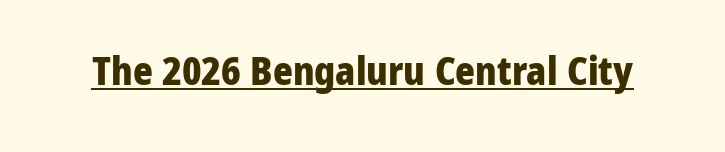
Q: Is the text bold? A: Yes.
Q: Is the text italic (slanted)? A: No, it is upright.
Q: Is the typeface a serif or a sans-serif typeface? A: Sans-serif.
Q: Is the text underlined? A: Yes.
Q: Is the spacing between letters normal or unusually wide? A: Normal.
Q: Width (condensed, normal, or wide)? A: Normal.
Q: Stroke contrast? A: Low.
Q: x-height? A: Medium.
Q: Monospaced? A: No.
